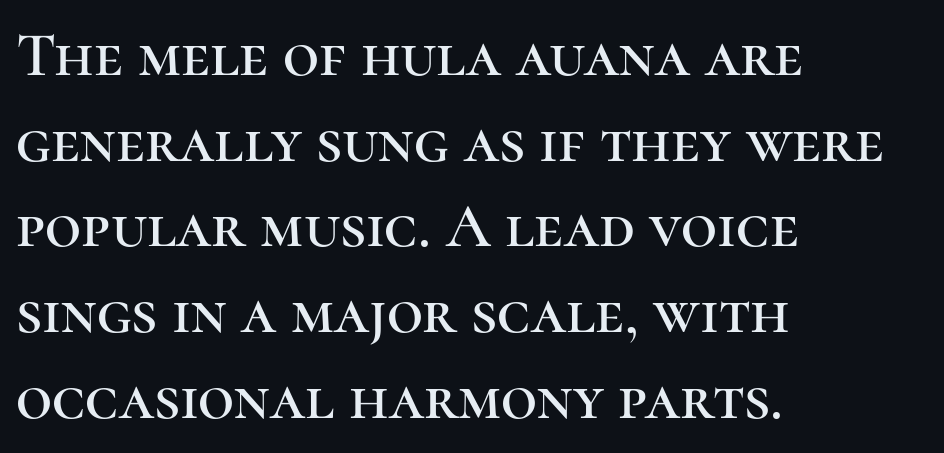
Q: Is the text italic (slanted)? A: No, it is upright.
Q: Is the typeface a serif or a sans-serif typeface? A: Serif.
Q: Is the text underlined? A: No.
Q: How is the paragraph aligned? A: Left-aligned.
Q: Is the spacing between letters normal or unusually wide? A: Normal.
Q: Is the spacing between lines tight, normal or loose? A: Normal.
Q: Width (condensed, normal, or wide)? A: Normal.
Q: Stroke contrast? A: High.
Q: x-height? A: Medium.
Q: Monospaced? A: No.
